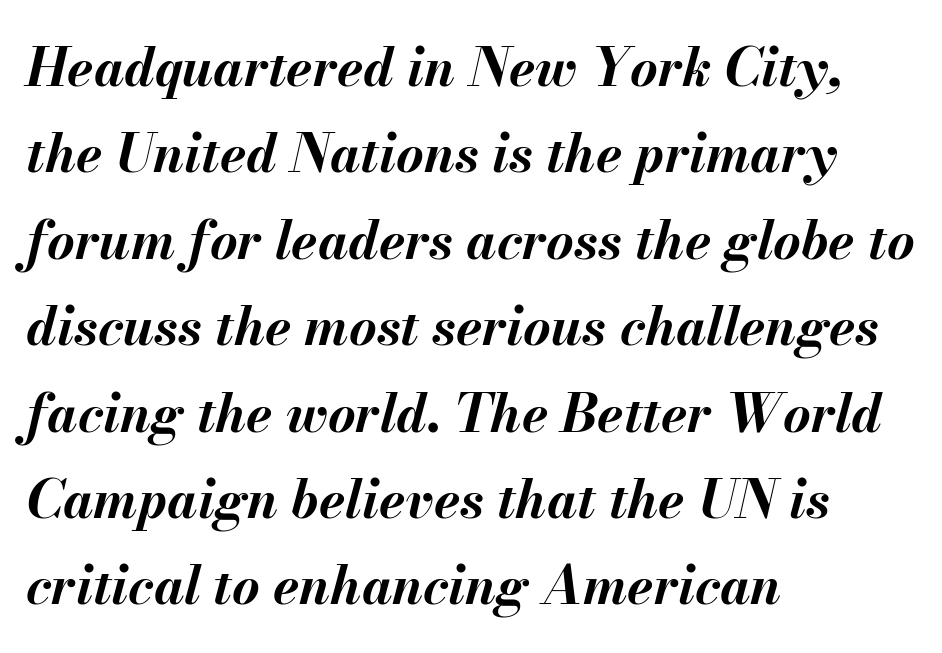
{"italic": "yes", "lean": "right", "slant_degrees": 13, "bold": "yes", "weight": "bold", "width": "normal", "stroke_contrast": "medium", "x_height": "small", "monospaced": "no", "underline": "no", "align": "left", "line_spacing": "normal", "line_spacing_ratio": 1.63, "letter_spacing": "normal", "letter_spacing_em": 0.0, "glyph_px": 53}
